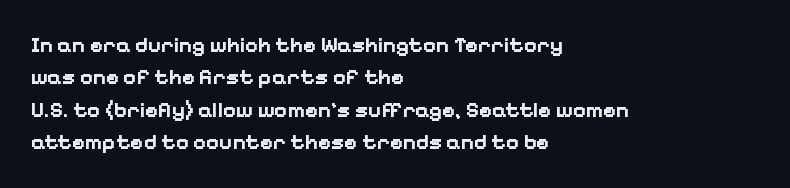
{"italic": "no", "bold": "yes", "underline": "no", "align": "left", "line_spacing": "normal", "line_spacing_ratio": 1.47, "letter_spacing": "normal", "letter_spacing_em": 0.0, "glyph_px": 22}
